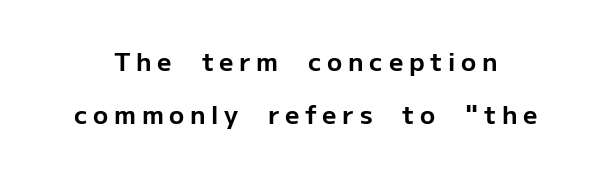
{"italic": "no", "bold": "yes", "underline": "no", "line_spacing": "loose", "line_spacing_ratio": 2.11, "letter_spacing": "wide", "letter_spacing_em": 0.23, "glyph_px": 25}
